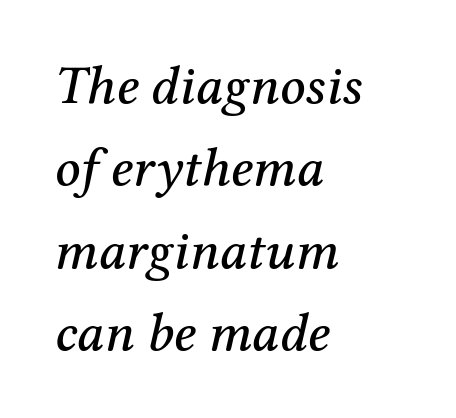
Q: Is the text italic (slanted)? A: Yes, it leans right by about 12 degrees.
Q: Is the typeface a serif or a sans-serif typeface? A: Serif.
Q: Is the text underlined? A: No.
Q: How is the paragraph aligned? A: Left-aligned.
Q: Is the spacing between letters normal or unusually wide? A: Normal.
Q: Is the spacing between lines tight, normal or loose? A: Normal.
Q: Width (condensed, normal, or wide)? A: Normal.
Q: Stroke contrast? A: Medium.
Q: x-height? A: Medium.
Q: Monospaced? A: No.
